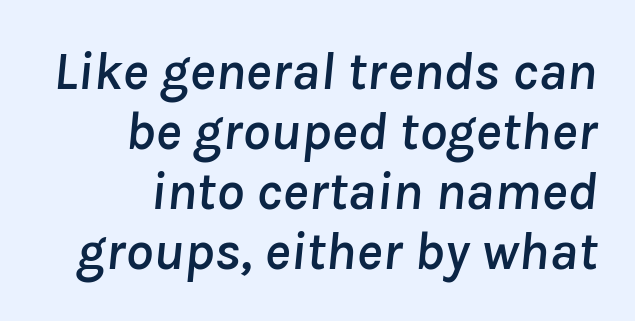
This is oblique type, the kind used for emphasis or titles. This rendering leaves character spacing at its baseline value. Whoever set this chose condensed vertical rhythm over breathing room. This sample has the flowing, uneven cadence of proportional lettering. The text block is weighted toward the right margin, trailing off unevenly leftward. Bare-footed words on every line.
